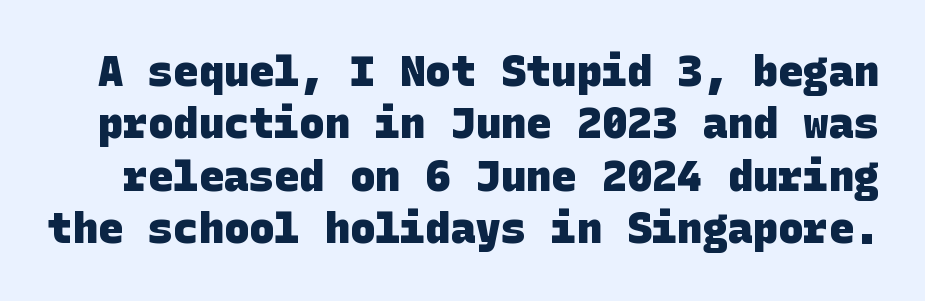
{"serif": "no", "bold": "yes", "weight": "heavy", "width": "normal", "stroke_contrast": "low", "x_height": "large", "underline": "no", "line_spacing": "normal", "line_spacing_ratio": 1.25, "letter_spacing": "normal", "letter_spacing_em": 0.0, "glyph_px": 42}
